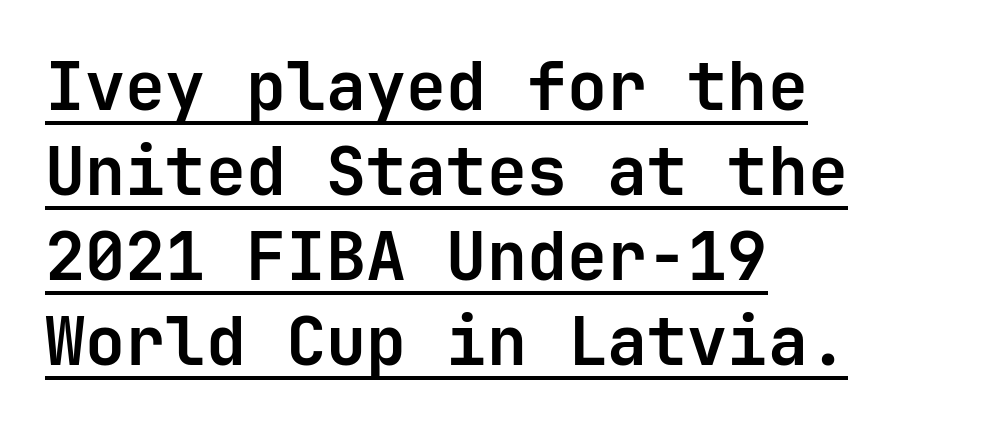
The image shows 67 px semibold sans-serif type, upright; set left-aligned, normal line spacing (1.27x), normal letter spacing, underlined; low stroke contrast and a medium x-height.
